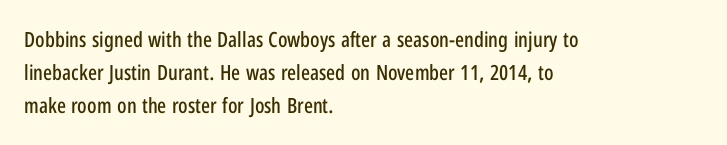
{"italic": "no", "underline": "no", "align": "left", "line_spacing": "normal", "line_spacing_ratio": 1.58, "letter_spacing": "normal", "letter_spacing_em": 0.0, "glyph_px": 21}
